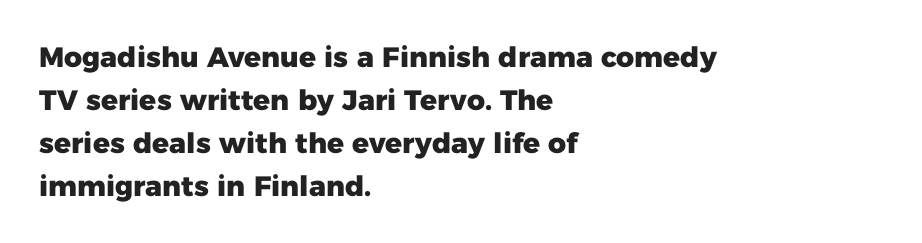
Q: Is the text bold? A: Yes.
Q: Is the text italic (slanted)? A: No, it is upright.
Q: Is the typeface a serif or a sans-serif typeface? A: Sans-serif.
Q: Is the text underlined? A: No.
Q: How is the paragraph aligned? A: Left-aligned.
Q: Is the spacing between letters normal or unusually wide? A: Normal.
Q: Is the spacing between lines tight, normal or loose? A: Normal.
Q: Width (condensed, normal, or wide)? A: Normal.
Q: Stroke contrast? A: Low.
Q: x-height? A: Medium.
Q: Monospaced? A: No.
